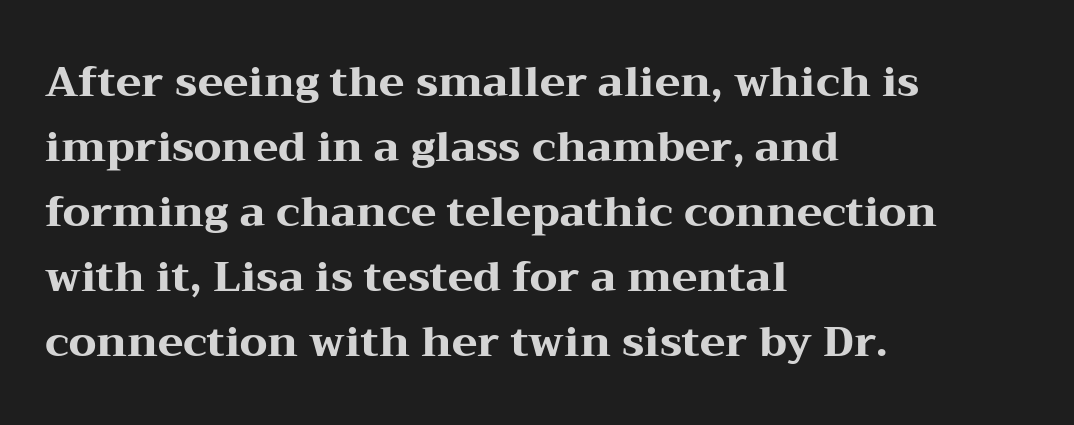
{"serif": "yes", "italic": "no", "bold": "yes", "weight": "heavy", "width": "wide", "stroke_contrast": "medium", "x_height": "medium", "monospaced": "no", "underline": "no", "align": "left", "line_spacing": "normal", "line_spacing_ratio": 1.55, "letter_spacing": "normal", "letter_spacing_em": 0.0, "glyph_px": 42}
